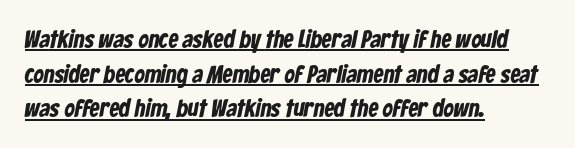
{"bold": "yes", "underline": "yes", "align": "left", "line_spacing": "normal", "line_spacing_ratio": 1.39, "letter_spacing": "normal", "letter_spacing_em": 0.0, "glyph_px": 25}
